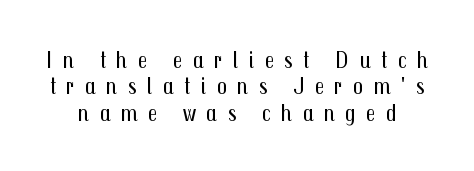
The image shows 24 px text type, upright; set tight line spacing (1.1x), unusually wide letter spacing (+0.44 em), not underlined.
